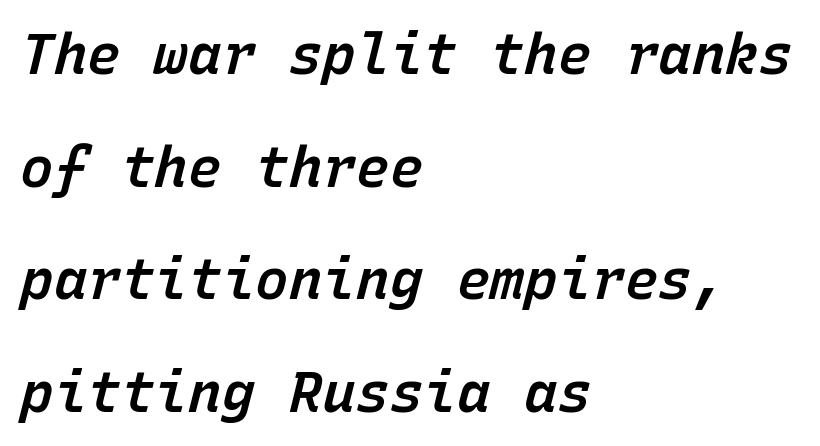
Q: Is the text bold? A: Semi-bold.
Q: Is the text italic (slanted)? A: Yes, it leans right by about 15 degrees.
Q: Is the text underlined? A: No.
Q: How is the paragraph aligned? A: Left-aligned.
Q: Is the spacing between letters normal or unusually wide? A: Normal.
Q: Is the spacing between lines tight, normal or loose? A: Loose.
Q: Width (condensed, normal, or wide)? A: Normal.
Q: Stroke contrast? A: Low.
Q: x-height? A: Medium.
Q: Monospaced? A: Yes.
